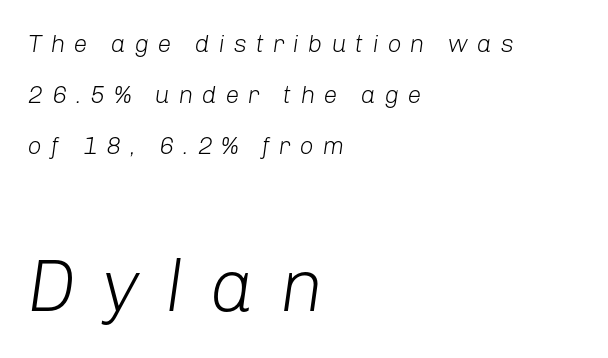
{"italic": "yes", "lean": "right", "slant_degrees": 8, "bold": "no", "weight": "light", "width": "normal", "stroke_contrast": "low", "x_height": "medium", "monospaced": "no", "underline": "no", "align": "left", "line_spacing": "loose", "line_spacing_ratio": 2.05, "letter_spacing": "wide", "letter_spacing_em": 0.34, "larger_block": "second", "size_ratio": 2.96, "glyph_px": 74}
